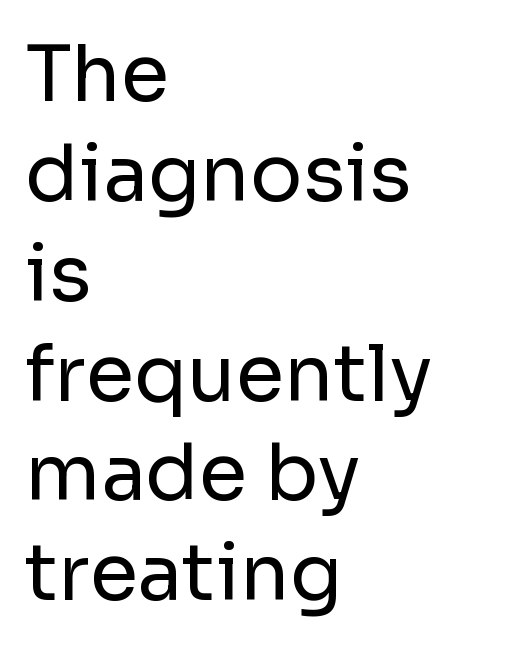
Q: Is the text bold? A: No.
Q: Is the text italic (slanted)? A: No, it is upright.
Q: Is the typeface a serif or a sans-serif typeface? A: Sans-serif.
Q: Is the text underlined? A: No.
Q: How is the paragraph aligned? A: Left-aligned.
Q: Is the spacing between letters normal or unusually wide? A: Normal.
Q: Is the spacing between lines tight, normal or loose? A: Normal.
Q: Width (condensed, normal, or wide)? A: Normal.
Q: Stroke contrast? A: Low.
Q: x-height? A: Medium.
Q: Monospaced? A: No.
